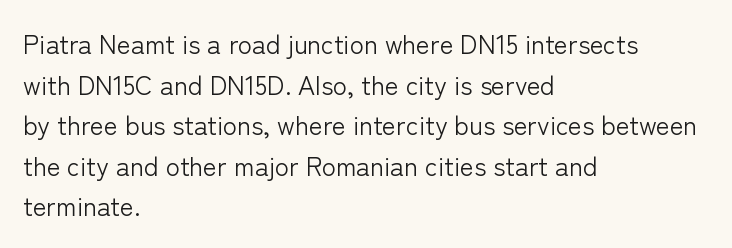
{"italic": "no", "bold": "no", "underline": "no", "align": "left", "line_spacing": "normal", "line_spacing_ratio": 1.56, "letter_spacing": "normal", "letter_spacing_em": 0.0, "glyph_px": 26}
